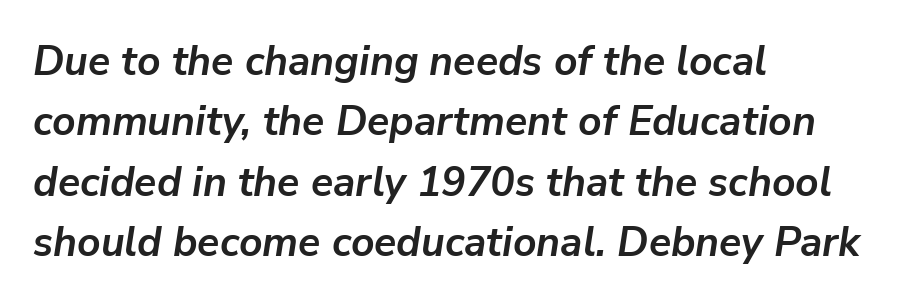
The image shows 41 px semibold type, italic (leaning right); set left-aligned, normal line spacing (1.47x), normal letter spacing, not underlined; low stroke contrast and a medium x-height.
